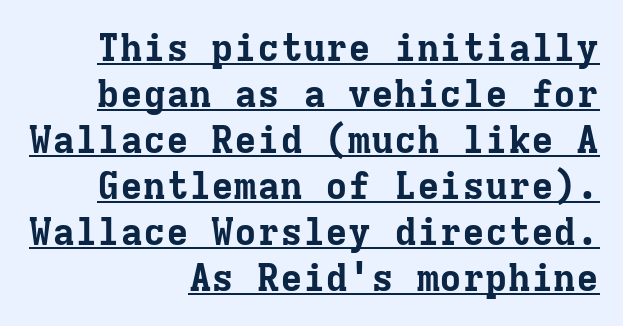
{"serif": "yes", "italic": "no", "bold": "yes", "weight": "bold", "width": "normal", "stroke_contrast": "low", "x_height": "medium", "monospaced": "yes", "underline": "yes", "align": "right", "line_spacing_ratio": 1.21, "letter_spacing": "normal", "letter_spacing_em": 0.0, "glyph_px": 38}
